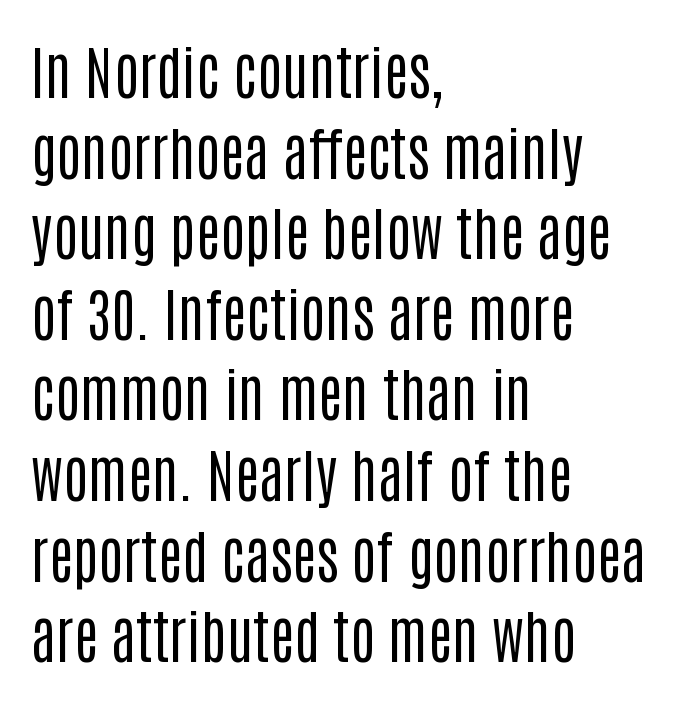
The image shows 58 px regular-weight, condensed sans-serif type, upright; set left-aligned, normal line spacing (1.39x), normal letter spacing, not underlined; low stroke contrast and a large x-height.
